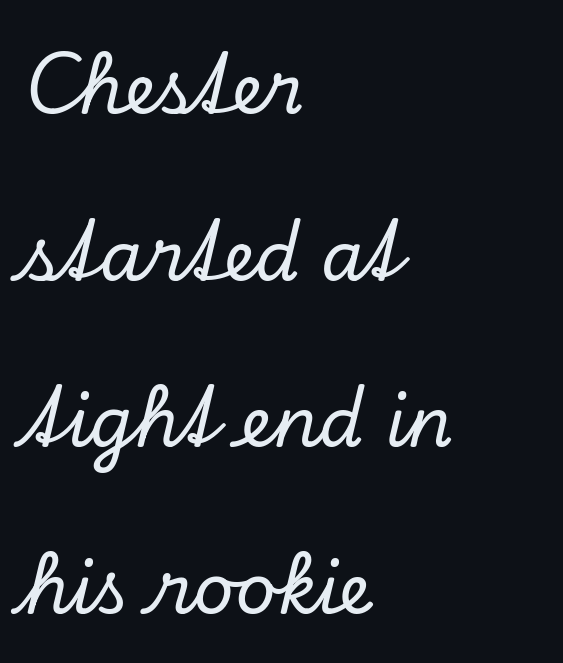
Q: Is the text italic (slanted)? A: Yes, it leans right by about 13 degrees.
Q: Is the typeface a serif or a sans-serif typeface? A: Serif.
Q: Is the text underlined? A: No.
Q: How is the paragraph aligned? A: Left-aligned.
Q: Is the spacing between letters normal or unusually wide? A: Normal.
Q: Is the spacing between lines tight, normal or loose? A: Loose.
Q: Width (condensed, normal, or wide)? A: Normal.
Q: Stroke contrast? A: Low.
Q: x-height? A: Small.
Q: Monospaced? A: No.
